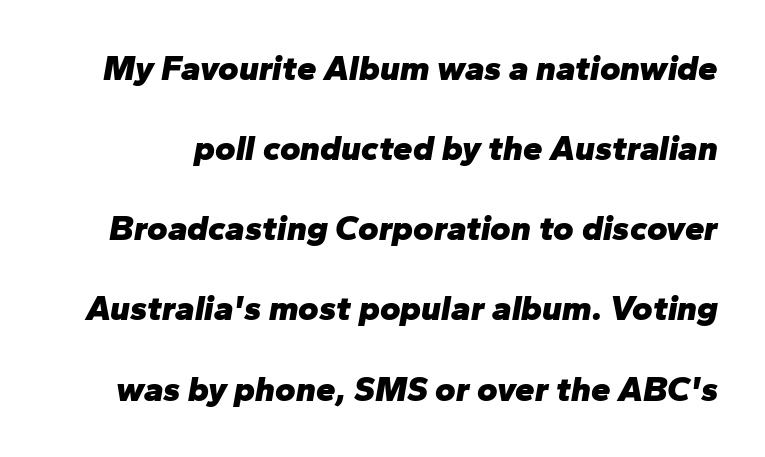
The vertical gap from one line to the next is large. Every character sits at an angle, as italics do. The rendering keeps characters at their native spacing. Strokes here are thick enough to call this a true bold. The foot of each line stays bare and open.
